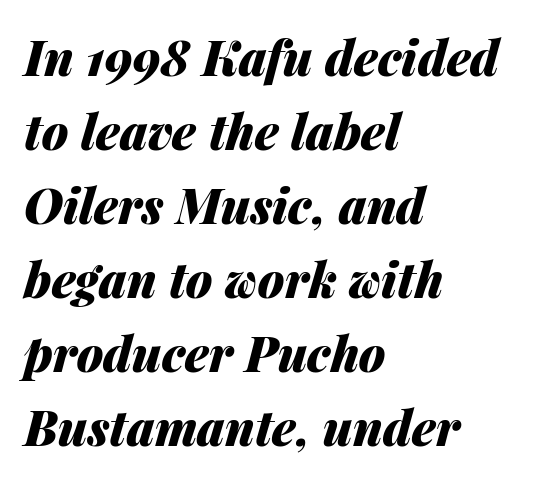
{"italic": "yes", "lean": "right", "slant_degrees": 14, "bold": "yes", "weight": "heavy", "width": "normal", "stroke_contrast": "medium", "x_height": "medium", "monospaced": "no", "underline": "no", "align": "left", "line_spacing": "normal", "line_spacing_ratio": 1.54, "letter_spacing": "normal", "letter_spacing_em": 0.0, "glyph_px": 48}
